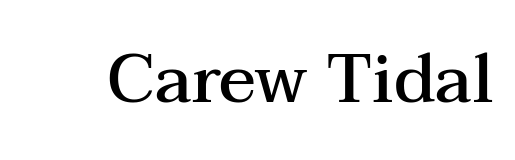
{"serif": "yes", "italic": "no", "bold": "semi", "weight": "semibold", "width": "wide", "stroke_contrast": "medium", "x_height": "medium", "monospaced": "no", "underline": "no", "letter_spacing": "normal", "letter_spacing_em": 0.0, "glyph_px": 69}
